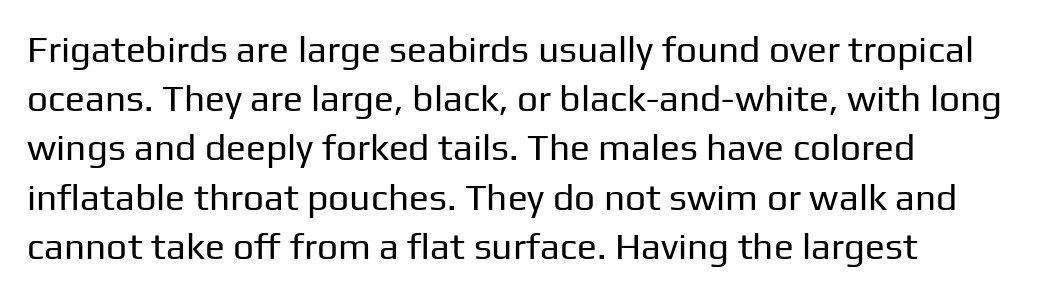
The image shows 37 px regular-weight sans-serif type, upright; set left-aligned, normal line spacing (1.33x), normal letter spacing, not underlined; low stroke contrast and a medium x-height.
